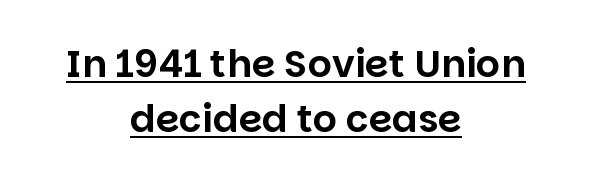
Regular leading. You can tell from the bare stems that sans-serif type was used. The lettering is marked with a stroke running underneath it. The letters stand upright; this is a roman face. The passage is arranged like a title page — every line centered.
